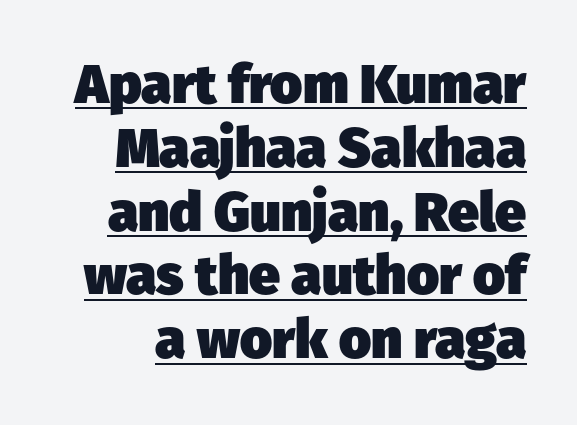
{"serif": "no", "bold": "yes", "weight": "heavy", "width": "normal", "stroke_contrast": "low", "x_height": "medium", "monospaced": "no", "underline": "yes", "line_spacing_ratio": 1.16, "letter_spacing": "normal", "letter_spacing_em": 0.0, "glyph_px": 55}
